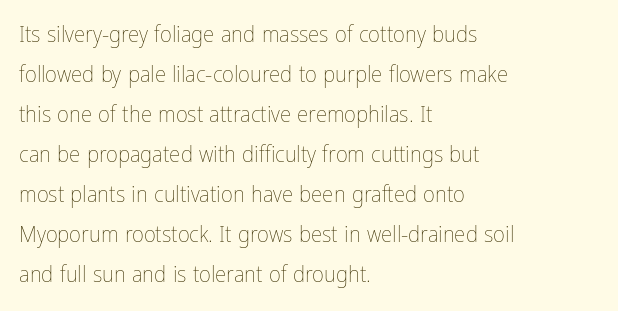
The image shows 23 px text type, upright; set left-aligned, line spacing 1.74x, normal letter spacing, not underlined.
